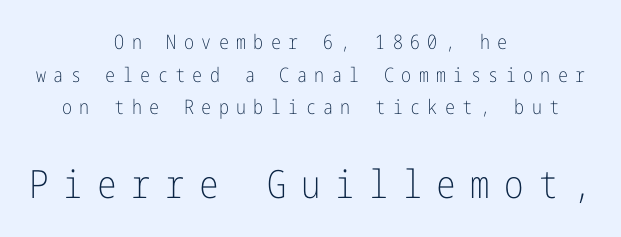
The image shows 39 px light, condensed sans-serif type, upright; set centered, normal line spacing (1.63x), unusually wide letter spacing (+0.37 em), not underlined; the second (bottom) block is 1.95x larger; low stroke contrast and a medium x-height.
